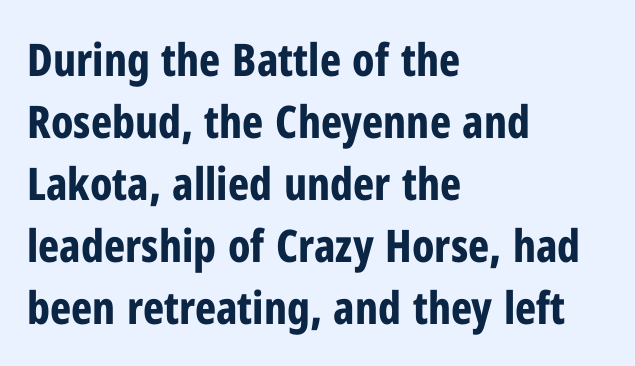
The image shows 45 px bold, condensed sans-serif type, upright; set left-aligned, normal line spacing (1.38x), normal letter spacing, not underlined; low stroke contrast and a medium x-height.
